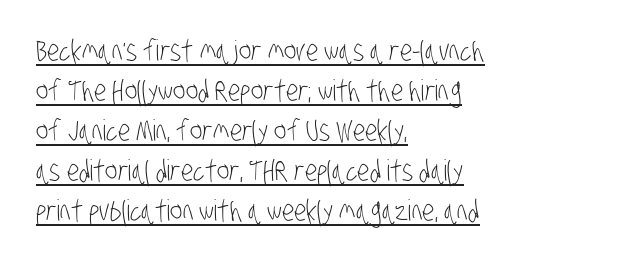
{"serif": "no", "bold": "no", "weight": "light", "width": "condensed", "stroke_contrast": "low", "x_height": "large", "monospaced": "no", "underline": "yes", "align": "left", "line_spacing": "normal", "line_spacing_ratio": 1.38, "letter_spacing": "normal", "letter_spacing_em": 0.0, "glyph_px": 29}
